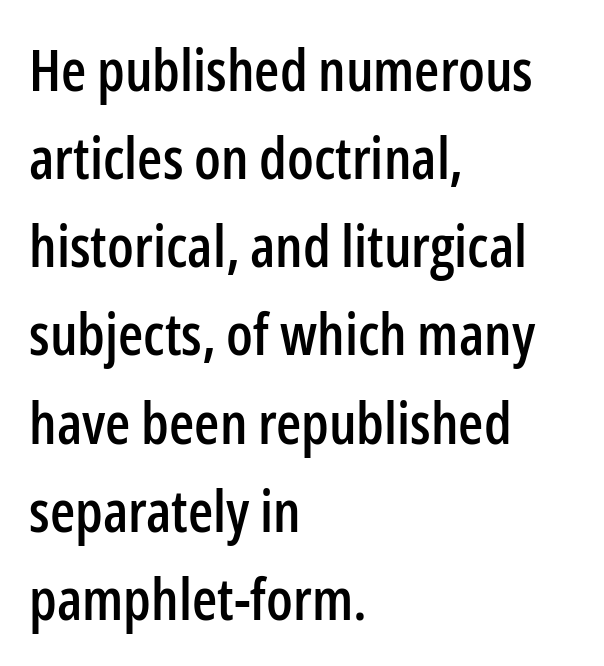
The image shows 58 px condensed sans-serif type, upright; set left-aligned, normal line spacing (1.52x), normal letter spacing, not underlined; low stroke contrast and a medium x-height.
